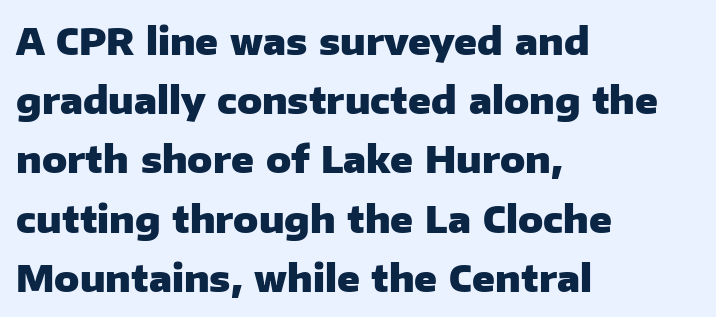
The image shows 37 px heavy sans-serif type, upright; set left-aligned, normal line spacing (1.6x), normal letter spacing, not underlined; low stroke contrast and a medium x-height.
